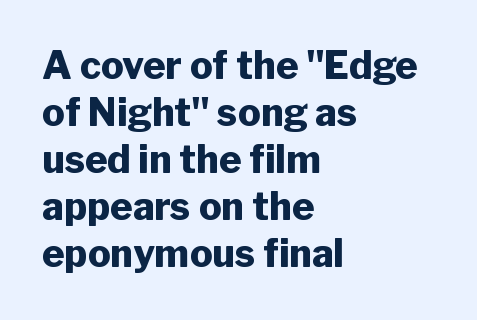
The image shows 38 px heavy sans-serif type, upright; set left-aligned, line spacing 1.24x, normal letter spacing, not underlined; low stroke contrast and a medium x-height.
